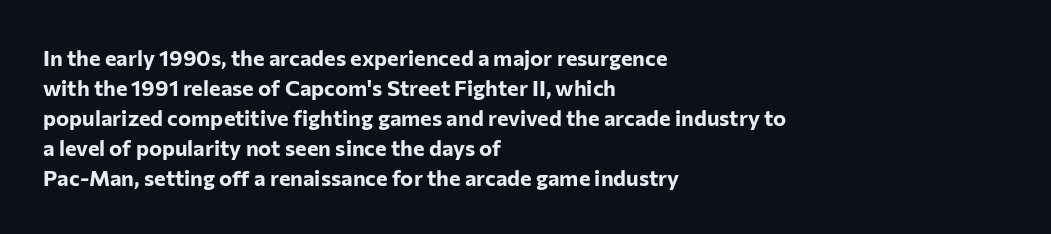
Q: Is the text bold? A: Yes.
Q: Is the text italic (slanted)? A: No, it is upright.
Q: Is the text underlined? A: No.
Q: How is the paragraph aligned? A: Left-aligned.
Q: Is the spacing between letters normal or unusually wide? A: Normal.
Q: Is the spacing between lines tight, normal or loose? A: Normal.
